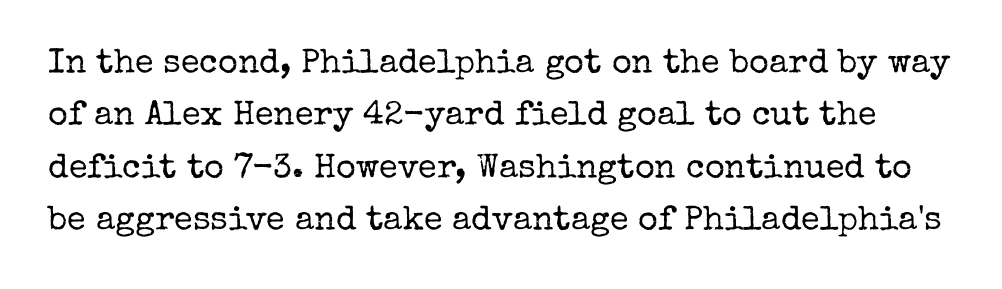
A typesetter would call this leading conventional body-copy spacing. Counters stay open thanks to moderate or lighter strokes. Letter spacing: default. A serif font was chosen for this passage. Upright lettering throughout.
